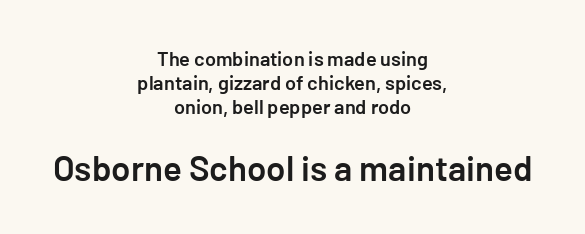
Q: Is the text bold? A: Semi-bold.
Q: Is the text italic (slanted)? A: No, it is upright.
Q: Is the typeface a serif or a sans-serif typeface? A: Sans-serif.
Q: Is the text underlined? A: No.
Q: How is the paragraph aligned? A: Centered.
Q: Is the spacing between letters normal or unusually wide? A: Normal.
Q: Which block of text is set in a larger size, the first (top) or the second (bottom)? A: The second (bottom) one.
Q: Width (condensed, normal, or wide)? A: Normal.
Q: Stroke contrast? A: Low.
Q: x-height? A: Medium.
